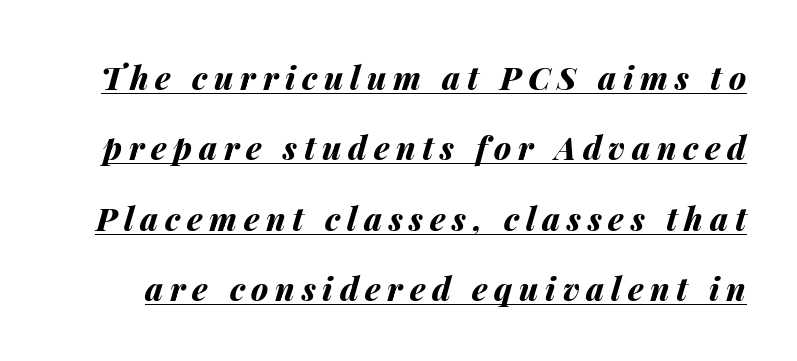
Q: Is the text bold? A: Yes.
Q: Is the text italic (slanted)? A: Yes, it leans right by about 14 degrees.
Q: Is the text underlined? A: Yes.
Q: Is the spacing between letters normal or unusually wide? A: Unusually wide.
Q: Is the spacing between lines tight, normal or loose? A: Loose.
Q: Width (condensed, normal, or wide)? A: Normal.
Q: Stroke contrast? A: Medium.
Q: x-height? A: Medium.
Q: Monospaced? A: No.
